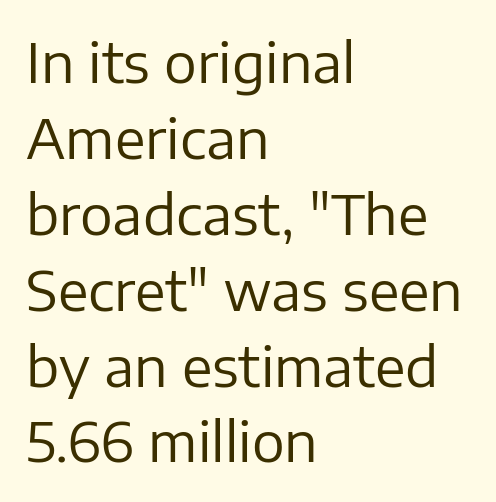
{"serif": "no", "italic": "no", "bold": "no", "weight": "regular", "width": "normal", "stroke_contrast": "low", "x_height": "medium", "monospaced": "no", "underline": "no", "align": "left", "line_spacing": "normal", "line_spacing_ratio": 1.38, "letter_spacing": "normal", "letter_spacing_em": 0.0, "glyph_px": 55}
